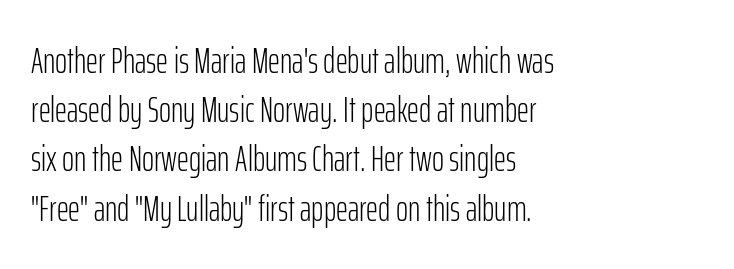
{"serif": "no", "italic": "no", "bold": "no", "weight": "light", "width": "condensed", "stroke_contrast": "low", "x_height": "medium", "monospaced": "no", "underline": "no", "align": "left", "line_spacing": "normal", "line_spacing_ratio": 1.33, "letter_spacing": "normal", "letter_spacing_em": 0.0, "glyph_px": 37}
